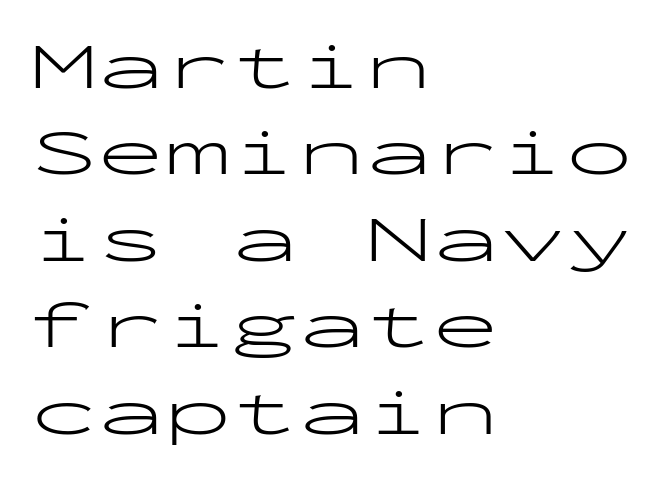
The image shows 67 px light, wide sans-serif type, upright, monospaced; set left-aligned, normal line spacing (1.29x), normal letter spacing, not underlined; low stroke contrast and a medium x-height.
